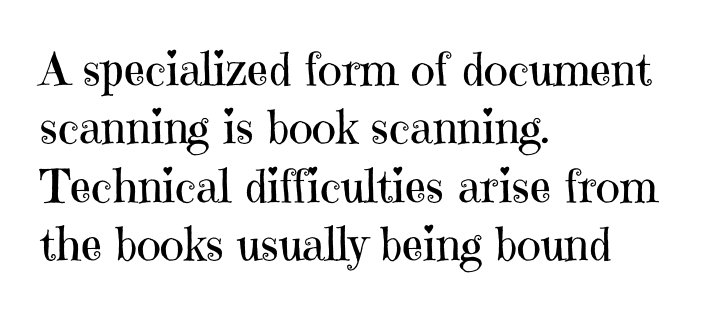
Q: Is the text bold? A: No.
Q: Is the text italic (slanted)? A: No, it is upright.
Q: Is the typeface a serif or a sans-serif typeface? A: Serif.
Q: Is the text underlined? A: No.
Q: How is the paragraph aligned? A: Left-aligned.
Q: Is the spacing between letters normal or unusually wide? A: Normal.
Q: Is the spacing between lines tight, normal or loose? A: Normal.
Q: Width (condensed, normal, or wide)? A: Normal.
Q: Stroke contrast? A: High.
Q: x-height? A: Medium.
Q: Monospaced? A: No.
